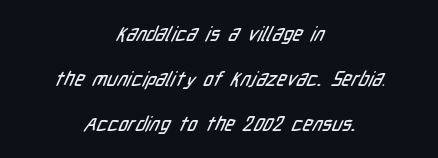
The image shows 20 px text type; set centered, loose line spacing (2.25x), normal letter spacing, not underlined.
